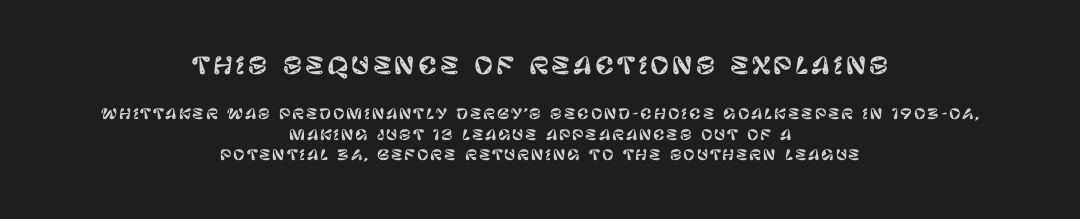
{"underline": "no", "align": "center", "line_spacing": "normal", "line_spacing_ratio": 1.47, "larger_block": "first", "size_ratio": 1.64, "glyph_px": 23}
